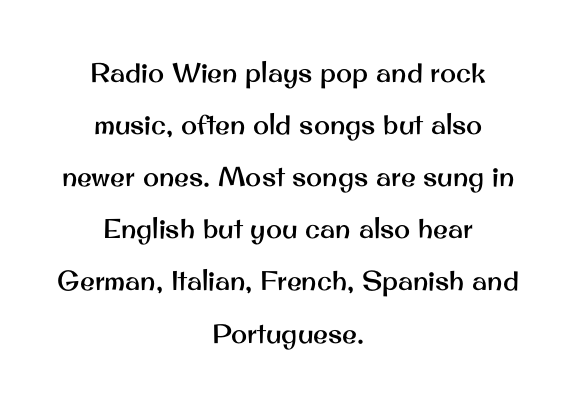
The image shows 27 px text type, upright; set centered, loose line spacing (1.93x), normal letter spacing, not underlined.
